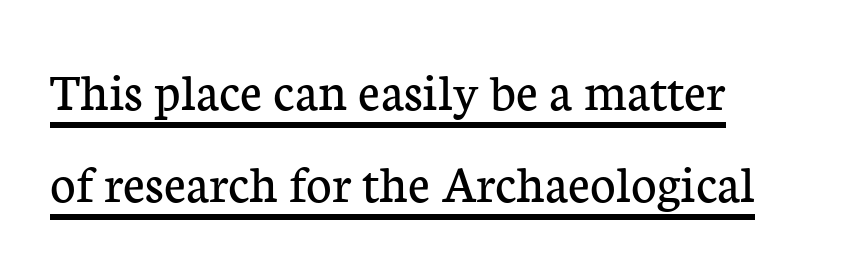
Looks like regular typesetting: each glyph gets only the width it needs. Line spacing here is normal. Every stem runs plumb, perpendicular to the baseline. Observe the serifs anchoring each vertical stroke in this sample. You could call the tracking neutral — neither tight nor loose. Underline: present.
